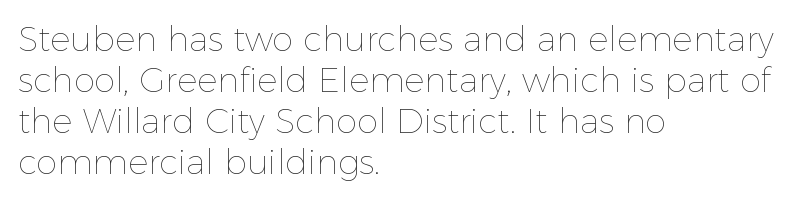
{"italic": "no", "bold": "no", "weight": "thin", "width": "normal", "x_height": "medium", "monospaced": "no", "underline": "no", "align": "left", "line_spacing_ratio": 1.21, "letter_spacing": "normal", "letter_spacing_em": 0.0, "glyph_px": 34}
